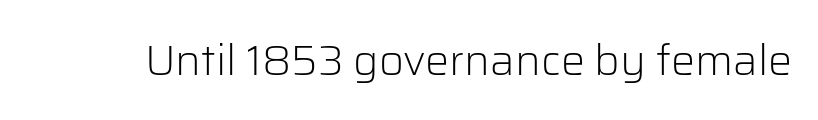
The image shows 43 px light sans-serif type, upright; set normal letter spacing, not underlined; low stroke contrast and a medium x-height.
